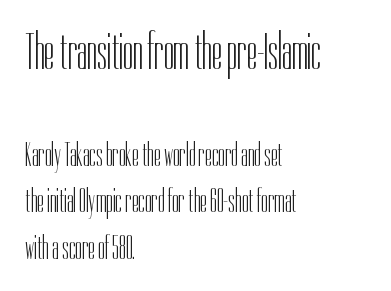
The image shows 51 px light, condensed sans-serif type, upright; set left-aligned, normal line spacing (1.37x), normal letter spacing, not underlined; the first (top) block is 1.5x larger; low stroke contrast and a medium x-height.
